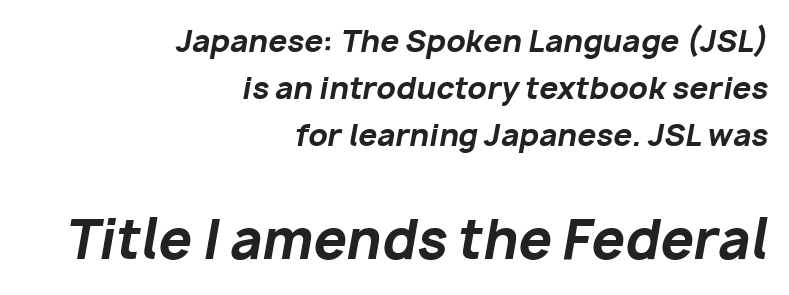
{"italic": "yes", "lean": "right", "slant_degrees": 10, "bold": "yes", "weight": "bold", "width": "normal", "stroke_contrast": "low", "x_height": "medium", "monospaced": "no", "underline": "no", "align": "right", "line_spacing": "normal", "line_spacing_ratio": 1.57, "letter_spacing": "normal", "letter_spacing_em": 0.0, "larger_block": "second", "size_ratio": 1.77, "glyph_px": 53}
